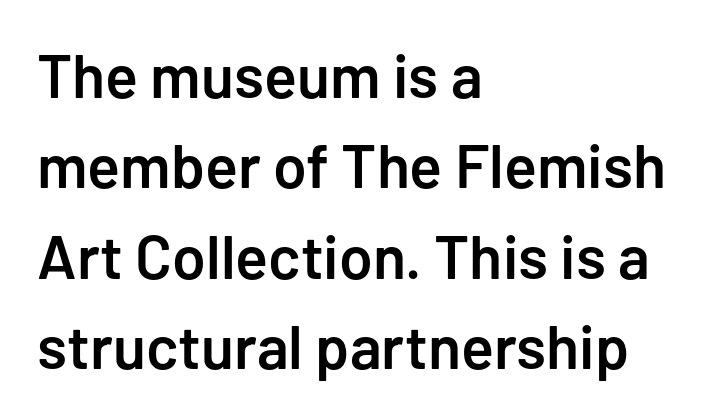
{"serif": "no", "italic": "no", "bold": "semi", "weight": "semibold", "width": "normal", "stroke_contrast": "low", "x_height": "medium", "monospaced": "no", "underline": "no", "align": "left", "line_spacing": "normal", "line_spacing_ratio": 1.48, "letter_spacing": "normal", "letter_spacing_em": 0.0, "glyph_px": 61}
